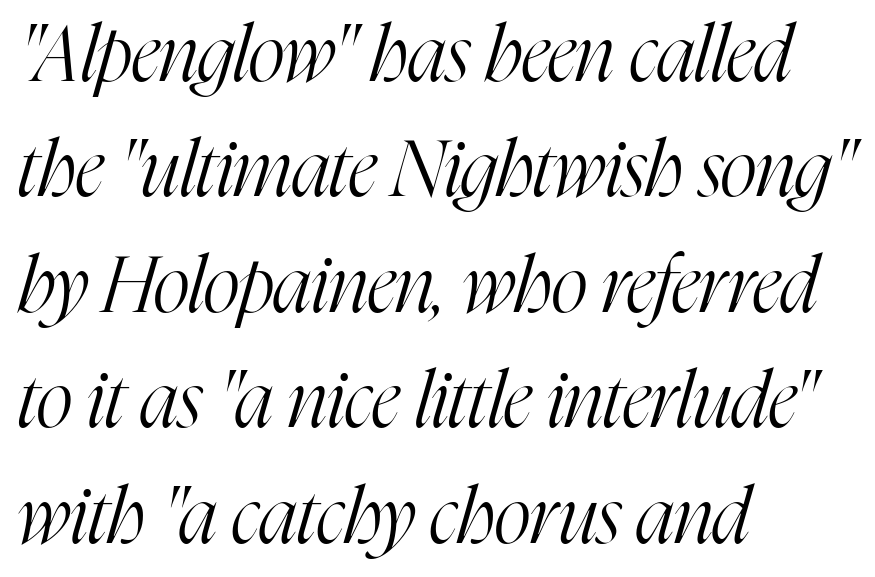
The image shows 78 px light, condensed serif type, italic (leaning right); set left-aligned, normal line spacing (1.48x), normal letter spacing, not underlined; high stroke contrast and a medium x-height.
